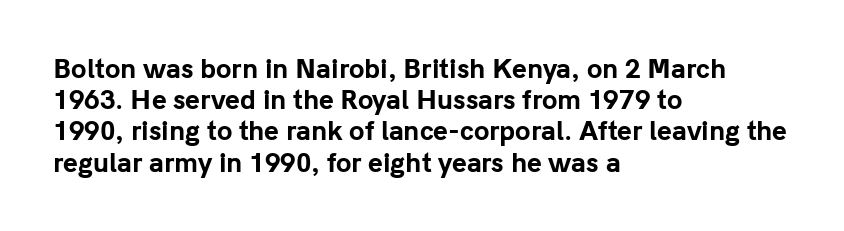
Q: Is the text bold? A: Yes.
Q: Is the text italic (slanted)? A: No, it is upright.
Q: Is the text underlined? A: No.
Q: How is the paragraph aligned? A: Left-aligned.
Q: Is the spacing between letters normal or unusually wide? A: Normal.
Q: Is the spacing between lines tight, normal or loose? A: Normal.
